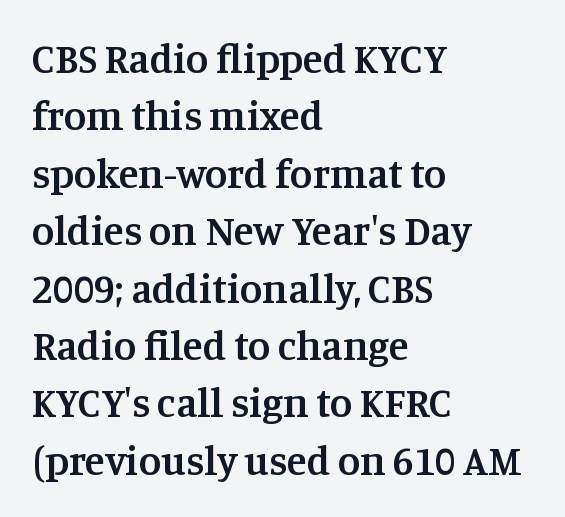
{"serif": "yes", "italic": "no", "bold": "semi", "weight": "semibold", "width": "normal", "stroke_contrast": "medium", "x_height": "large", "monospaced": "no", "underline": "no", "align": "left", "line_spacing": "normal", "line_spacing_ratio": 1.4, "letter_spacing": "normal", "letter_spacing_em": 0.0, "glyph_px": 41}
